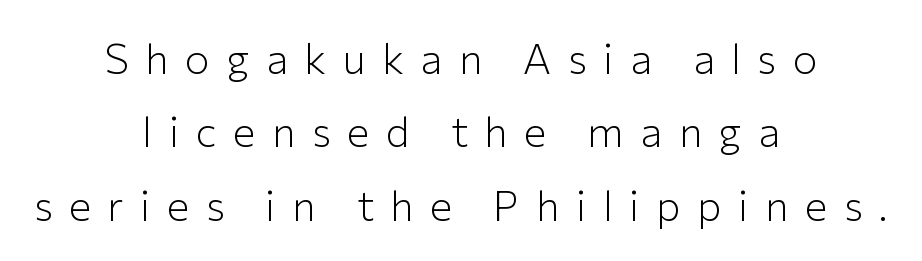
Does the copy run flush right? No — it is centered line by line. Descenders hang freely into open space. The font's upright variant was chosen for this text. Ink coverage per letter is moderate at most. The rendering uses natural spacing where letterforms have individual widths. The typeface chosen for these lines omits serifs.
